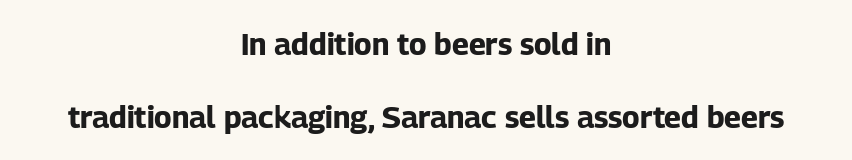
Q: Is the text bold? A: Yes.
Q: Is the text italic (slanted)? A: No, it is upright.
Q: Is the typeface a serif or a sans-serif typeface? A: Sans-serif.
Q: Is the text underlined? A: No.
Q: How is the paragraph aligned? A: Centered.
Q: Is the spacing between letters normal or unusually wide? A: Normal.
Q: Is the spacing between lines tight, normal or loose? A: Loose.
Q: Width (condensed, normal, or wide)? A: Normal.
Q: Stroke contrast? A: Low.
Q: x-height? A: Medium.
Q: Monospaced? A: No.
